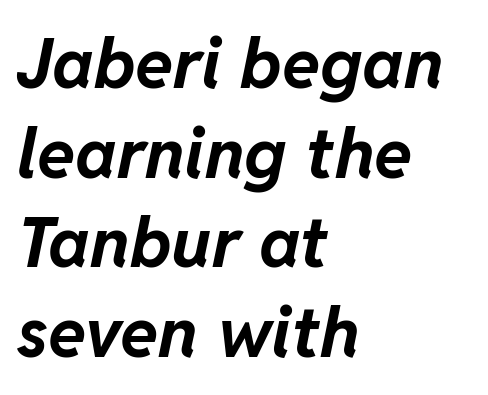
Typesetter's note: full bold, strokes at maximum text heaviness. The passage shown stacks its lines at a standard gap. There is no visible air inserted between adjacent glyphs. Typeset ragged right — the left edge is the straight one. The passage shown leans; its letterforms are oblique. Here the designer chose a conventional face with non-uniform glyph widths.
